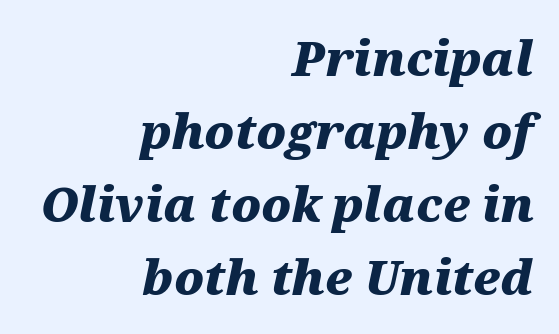
{"italic": "yes", "lean": "right", "slant_degrees": 12, "bold": "yes", "weight": "heavy", "width": "wide", "stroke_contrast": "medium", "x_height": "medium", "monospaced": "no", "underline": "no", "align": "right", "line_spacing": "normal", "line_spacing_ratio": 1.55, "letter_spacing": "normal", "letter_spacing_em": 0.0, "glyph_px": 47}
